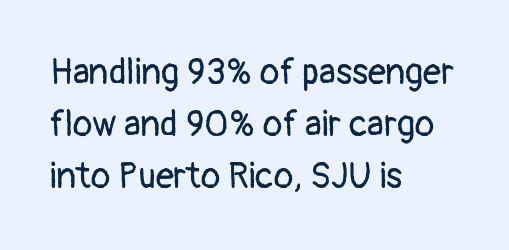
Q: Is the text bold? A: No.
Q: Is the text italic (slanted)? A: No, it is upright.
Q: Is the typeface a serif or a sans-serif typeface? A: Sans-serif.
Q: Is the text underlined? A: No.
Q: How is the paragraph aligned? A: Left-aligned.
Q: Is the spacing between letters normal or unusually wide? A: Normal.
Q: Is the spacing between lines tight, normal or loose? A: Normal.
Q: Width (condensed, normal, or wide)? A: Normal.
Q: Stroke contrast? A: Low.
Q: x-height? A: Medium.
Q: Monospaced? A: No.
